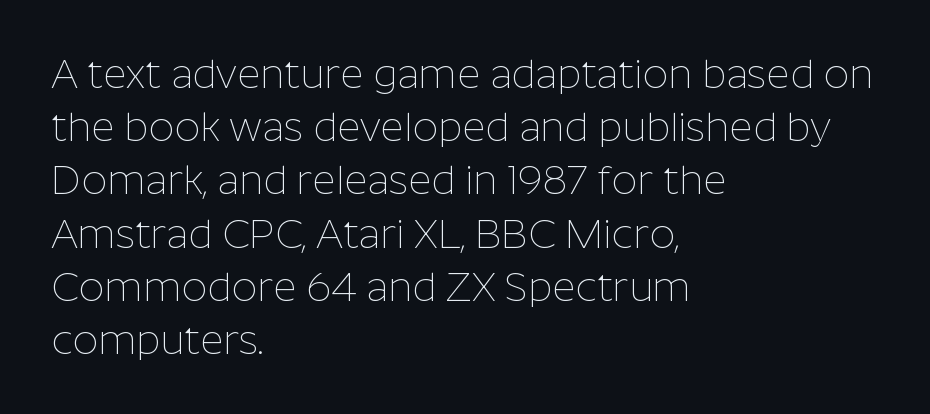
The image shows 40 px thin sans-serif type, upright; set left-aligned, normal line spacing (1.33x), normal letter spacing, not underlined; low stroke contrast and a medium x-height.
